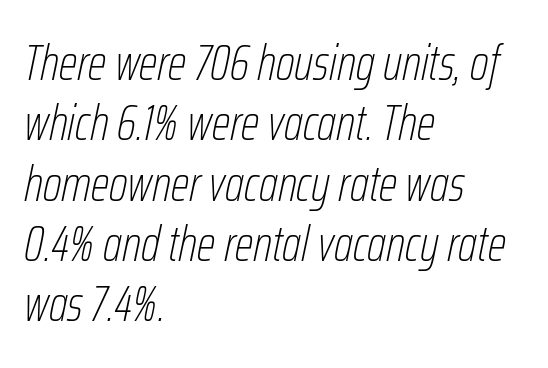
Glyph-to-glyph distance matches everyday printed text. Tall strokes in this sample are angled rather than plumb. Horizontal alignment here is leftward, the default for most running prose. The space beneath each line is pristine and unruled. Here the designer chose a conventional face with non-uniform glyph widths. Weight class: somewhere from thin through regular.
